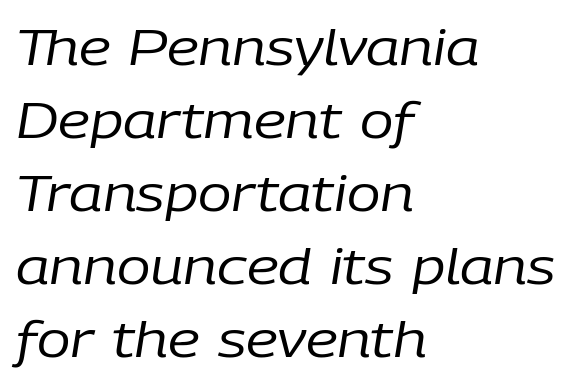
Quick note: interline space is typical. The letters look calm and open, with moderate or lighter stems. When letters slant like this, we call the style italic. A student would call this left alignment; a typographer would say flush left, rag right.
